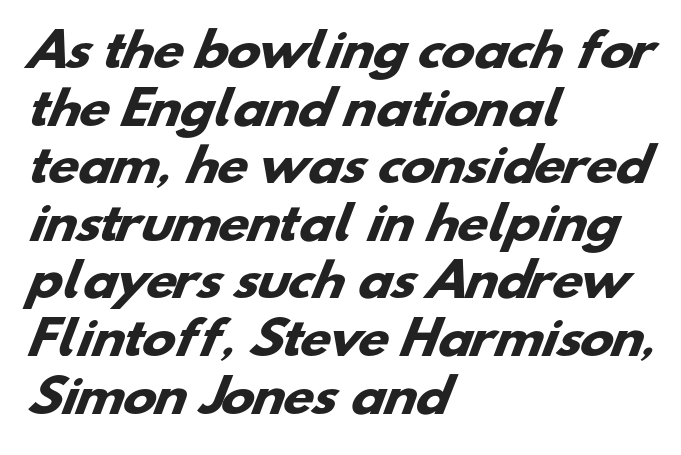
Q: Is the text bold? A: Yes.
Q: Is the typeface a serif or a sans-serif typeface? A: Sans-serif.
Q: Is the text underlined? A: No.
Q: How is the paragraph aligned? A: Left-aligned.
Q: Is the spacing between letters normal or unusually wide? A: Normal.
Q: Is the spacing between lines tight, normal or loose? A: Normal.
Q: Width (condensed, normal, or wide)? A: Wide.
Q: Stroke contrast? A: Low.
Q: x-height? A: Small.
Q: Monospaced? A: No.
